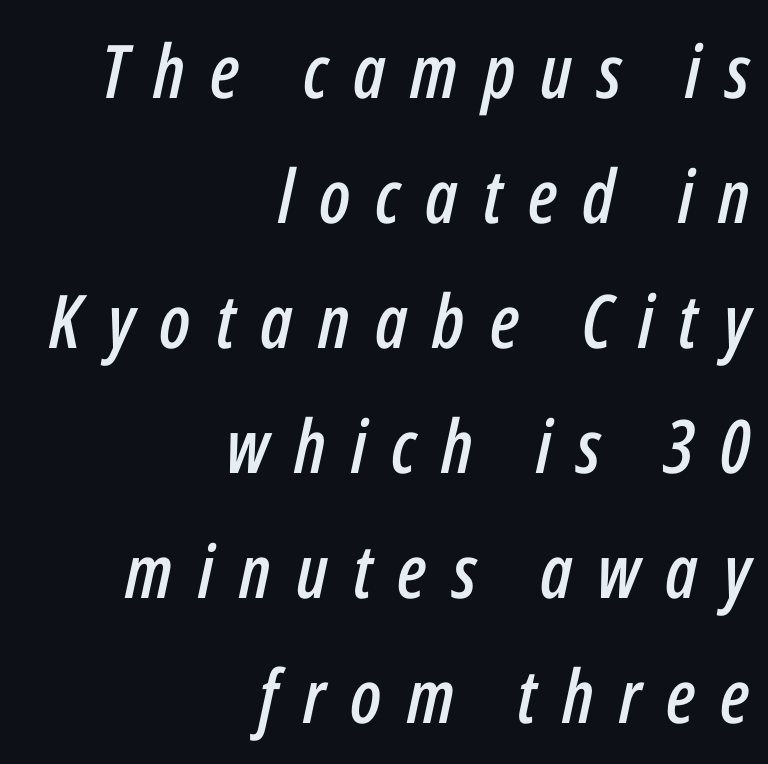
Q: Is the text italic (slanted)? A: Yes, it leans right by about 12 degrees.
Q: Is the text underlined? A: No.
Q: How is the paragraph aligned? A: Right-aligned.
Q: Is the spacing between letters normal or unusually wide? A: Unusually wide.
Q: Is the spacing between lines tight, normal or loose? A: Normal.
Q: Width (condensed, normal, or wide)? A: Condensed.
Q: Stroke contrast? A: Low.
Q: x-height? A: Medium.
Q: Monospaced? A: No.
